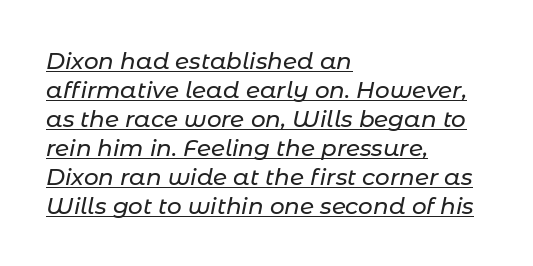
Does the leading feel generous? No, just average. The typesetter has applied underlining to the passage shown. The face used here is rendered with its standard letterfit. The lines are quadded left.
